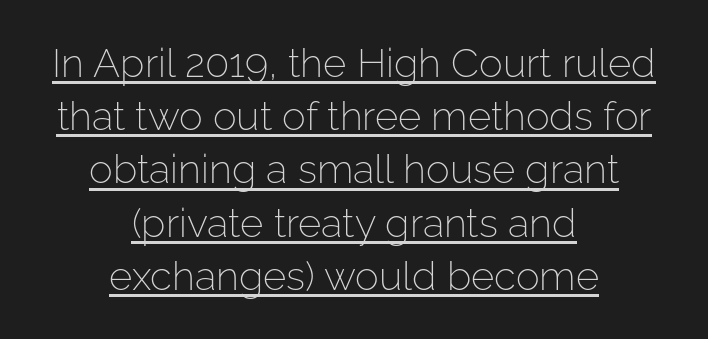
Q: Is the text bold? A: No.
Q: Is the text italic (slanted)? A: No, it is upright.
Q: Is the typeface a serif or a sans-serif typeface? A: Sans-serif.
Q: Is the text underlined? A: Yes.
Q: How is the paragraph aligned? A: Centered.
Q: Is the spacing between letters normal or unusually wide? A: Normal.
Q: Is the spacing between lines tight, normal or loose? A: Normal.
Q: Width (condensed, normal, or wide)? A: Normal.
Q: Stroke contrast? A: Low.
Q: x-height? A: Medium.
Q: Monospaced? A: No.
